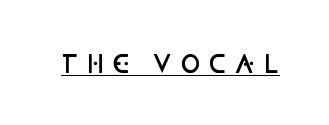
The image shows 24 px text type, upright; set unusually wide letter spacing (+0.33 em), underlined.
